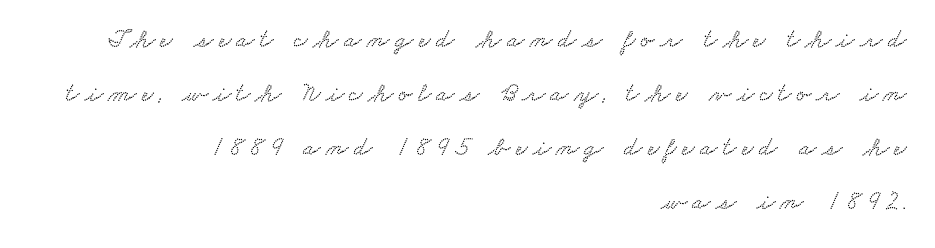
These lines are set flush right with a ragged left edge. Quick note: underline off. The block of text is sparse from top to bottom, with ample space between rows. Honestly, the letter spacing is so wide it's the main thing you notice.
